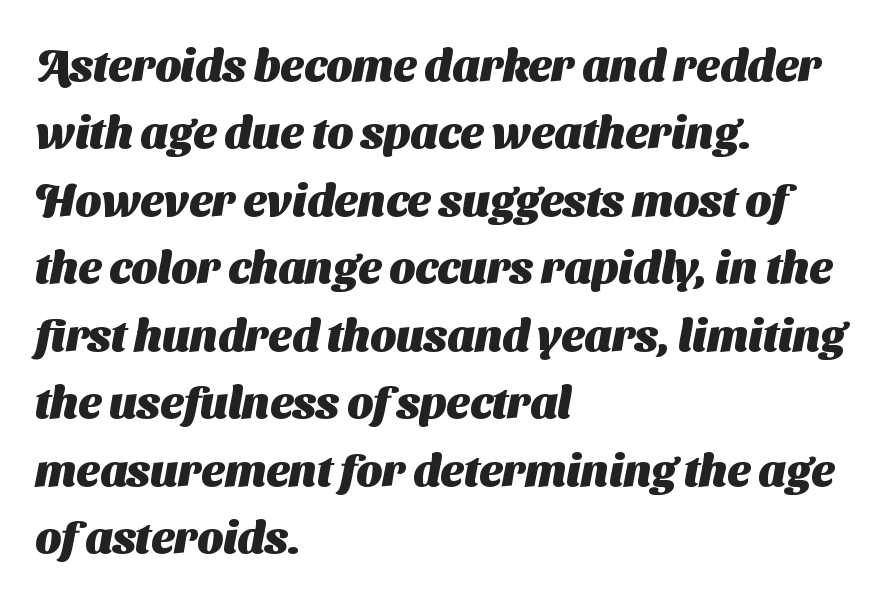
{"serif": "no", "bold": "yes", "weight": "heavy", "width": "normal", "stroke_contrast": "medium", "x_height": "medium", "monospaced": "no", "underline": "no", "align": "left", "line_spacing": "normal", "line_spacing_ratio": 1.5, "letter_spacing": "normal", "letter_spacing_em": 0.0, "glyph_px": 45}
